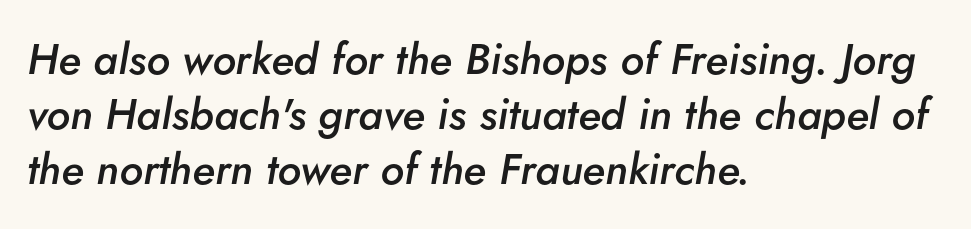
Slant detected: the letters are inclined. The space between consecutive lines is moderate. Descenders hang freely into open space. Compared with typical body copy, the letter spacing here is the same.
